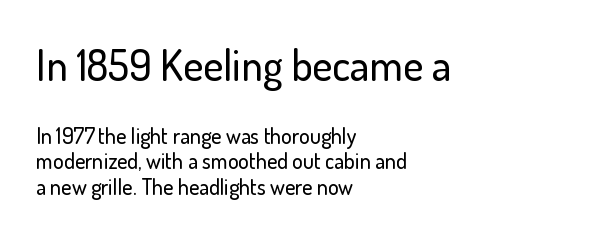
Q: Is the text italic (slanted)? A: No, it is upright.
Q: Is the typeface a serif or a sans-serif typeface? A: Sans-serif.
Q: Is the text underlined? A: No.
Q: How is the paragraph aligned? A: Left-aligned.
Q: Is the spacing between letters normal or unusually wide? A: Normal.
Q: Which block of text is set in a larger size, the first (top) or the second (bottom)? A: The first (top) one.
Q: Width (condensed, normal, or wide)? A: Normal.
Q: Stroke contrast? A: Low.
Q: x-height? A: Small.
Q: Monospaced? A: No.
